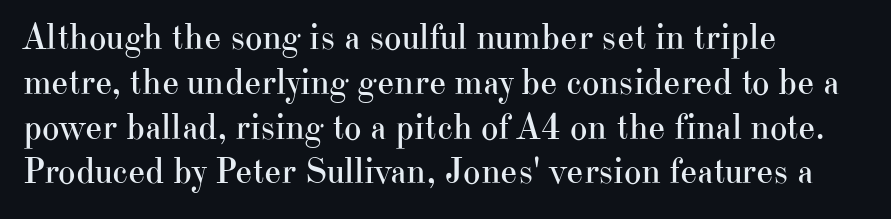
{"serif": "yes", "italic": "no", "bold": "no", "weight": "regular", "width": "normal", "stroke_contrast": "high", "x_height": "small", "monospaced": "no", "underline": "no", "align": "left", "line_spacing_ratio": 1.21, "letter_spacing": "normal", "letter_spacing_em": 0.0, "glyph_px": 37}
